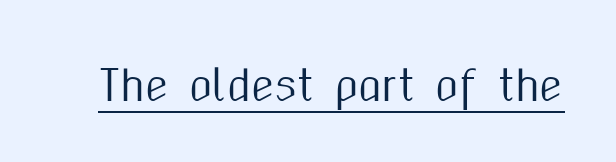
The horizontal fit of the characters is conventional and even. Each line of the rendering has a horizontal stroke beneath the glyphs. Style check: upright. Character widths vary here, with narrow letters taking less room than wide ones.
